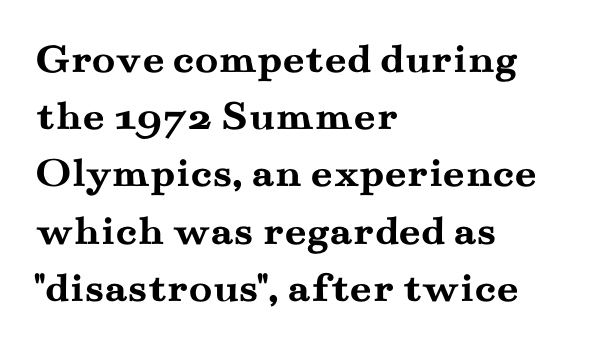
The image shows 43 px semibold, wide serif type, upright; set left-aligned, normal line spacing (1.33x), normal letter spacing, not underlined; medium stroke contrast and a small x-height.
